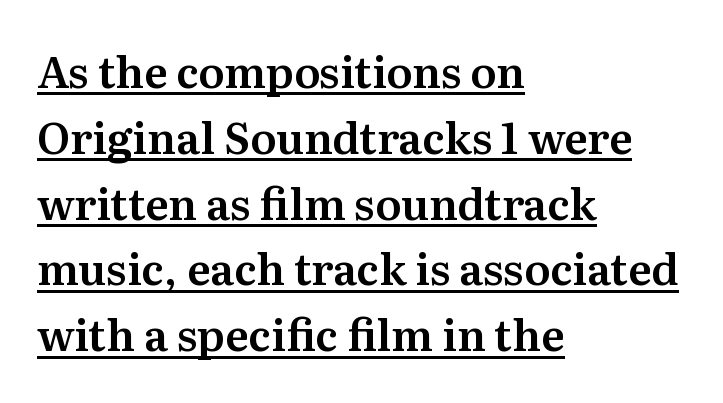
Alignment: flush left. There is no visible air inserted between adjacent glyphs. It's the straight-up-and-down kind of type. Vertical spacing — default. This sample has the flowing, uneven cadence of proportional lettering. Quick note: underline on.
